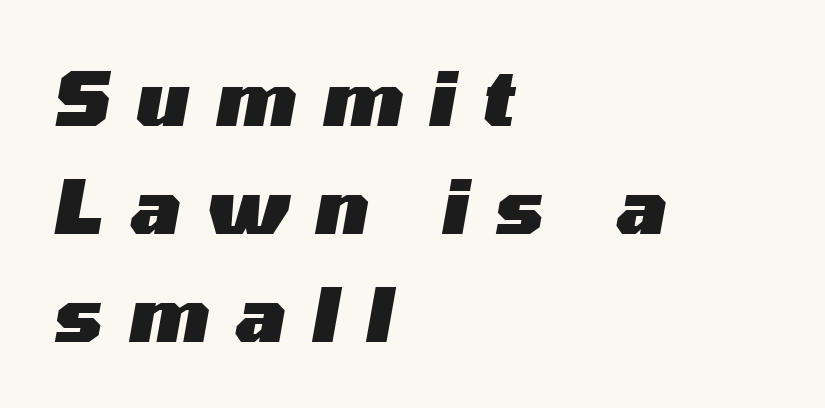
Q: Is the text bold? A: Yes.
Q: Is the text italic (slanted)? A: Yes, it leans right by about 10 degrees.
Q: Is the text underlined? A: No.
Q: How is the paragraph aligned? A: Left-aligned.
Q: Is the spacing between letters normal or unusually wide? A: Unusually wide.
Q: Is the spacing between lines tight, normal or loose? A: Normal.
Q: Width (condensed, normal, or wide)? A: Wide.
Q: Stroke contrast? A: Medium.
Q: x-height? A: Medium.
Q: Monospaced? A: No.
